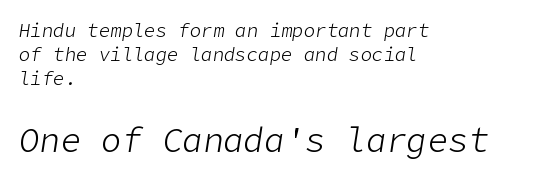
This block has exactly the height ordinary leading produces. A quiet, ordinary-to-light weight characterises the typeface. Students, note that the glyphs here touch the page at normal intervals. This sample uses an oblique cut, with every glyph tilted off the vertical. Bigger letters appear in the bottom chunk; the top chunk is reduced.
